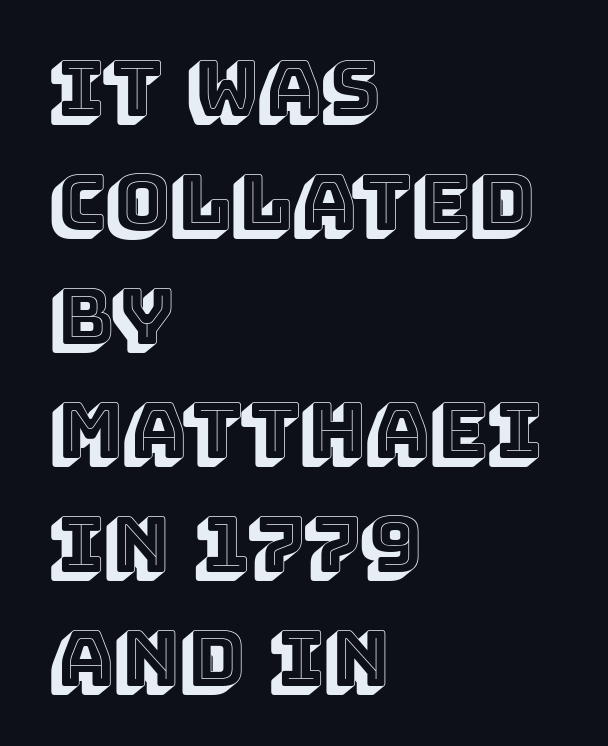
{"italic": "no", "width": "normal", "x_height": "large", "monospaced": "no", "underline": "no", "align": "left", "line_spacing": "normal", "line_spacing_ratio": 1.48, "letter_spacing": "normal", "letter_spacing_em": 0.0, "glyph_px": 77}
